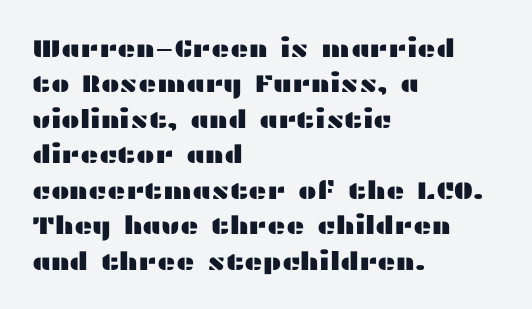
{"italic": "no", "underline": "no", "align": "left", "line_spacing": "normal", "line_spacing_ratio": 1.42, "letter_spacing": "normal", "letter_spacing_em": 0.0, "glyph_px": 25}
